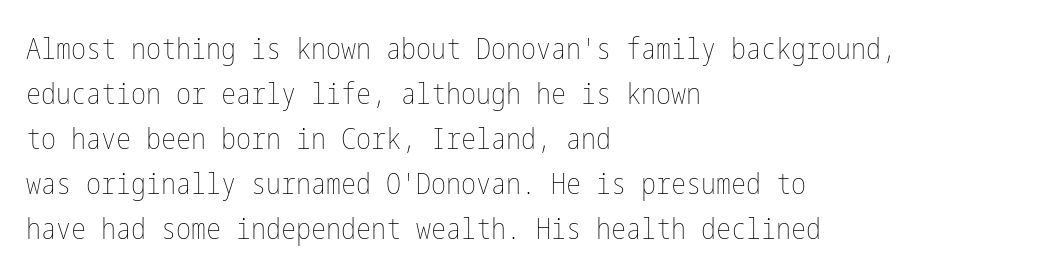
Q: Is the text bold? A: No.
Q: Is the text italic (slanted)? A: No, it is upright.
Q: Is the text underlined? A: No.
Q: How is the paragraph aligned? A: Left-aligned.
Q: Is the spacing between letters normal or unusually wide? A: Normal.
Q: Is the spacing between lines tight, normal or loose? A: Normal.
Q: Width (condensed, normal, or wide)? A: Condensed.
Q: Stroke contrast? A: Low.
Q: x-height? A: Medium.
